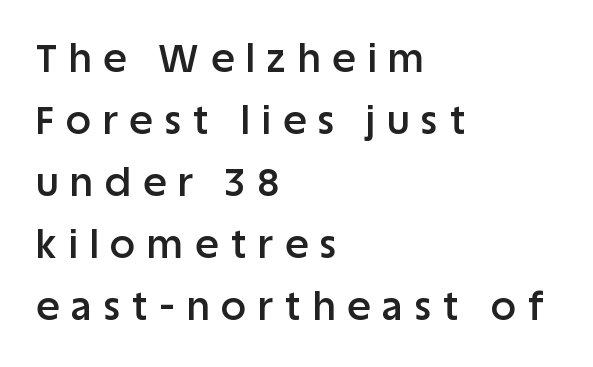
Q: Is the text bold? A: Semi-bold.
Q: Is the text italic (slanted)? A: No, it is upright.
Q: Is the typeface a serif or a sans-serif typeface? A: Sans-serif.
Q: Is the text underlined? A: No.
Q: How is the paragraph aligned? A: Left-aligned.
Q: Is the spacing between letters normal or unusually wide? A: Unusually wide.
Q: Is the spacing between lines tight, normal or loose? A: Normal.
Q: Width (condensed, normal, or wide)? A: Normal.
Q: Stroke contrast? A: Low.
Q: x-height? A: Large.
Q: Monospaced? A: No.
